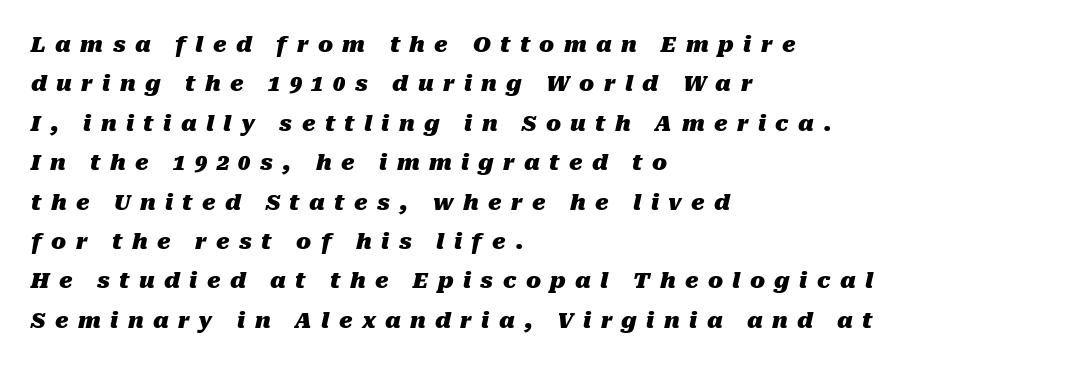
The image shows 22 px bold type, italic (leaning right); set left-aligned, line spacing 1.79x, unusually wide letter spacing (+0.43 em), not underlined.
